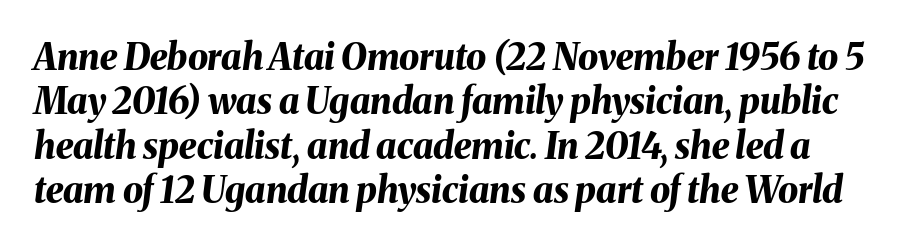
The image shows 36 px bold type, italic (leaning right); set line spacing 1.23x, normal letter spacing, not underlined; medium stroke contrast and a medium x-height.
